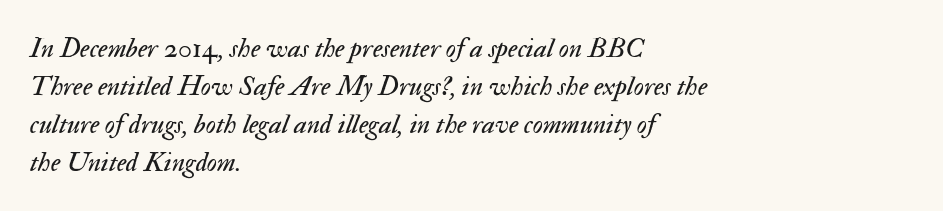
The image shows 28 px regular-weight type, italic (leaning right); set left-aligned, normal line spacing (1.36x), normal letter spacing, not underlined; medium stroke contrast and a small x-height.
